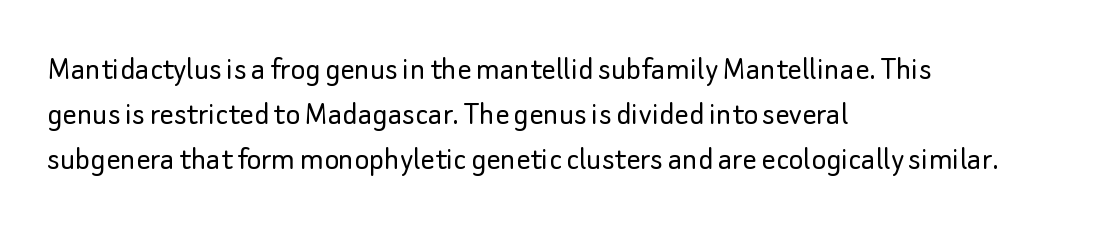
The text was rendered using a sans face with plain stroke endings. Do the letters lean? They stand straight. The letters advance in unequal steps, a hallmark of proportional type. Does the leading feel generous? No, just average. The setting favours the left margin, as ordinary paragraphs usually do. Stems and bowls with no extra thickness — not bold.
